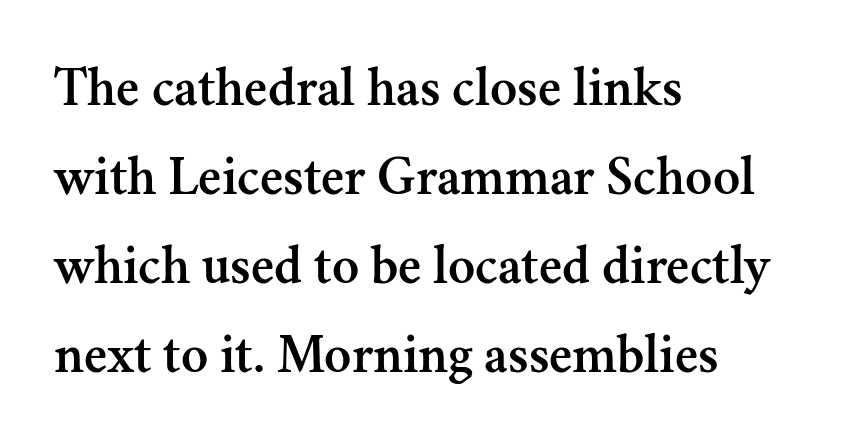
Q: Is the text italic (slanted)? A: No, it is upright.
Q: Is the typeface a serif or a sans-serif typeface? A: Serif.
Q: Is the text underlined? A: No.
Q: How is the paragraph aligned? A: Left-aligned.
Q: Is the spacing between letters normal or unusually wide? A: Normal.
Q: Is the spacing between lines tight, normal or loose? A: Normal.
Q: Width (condensed, normal, or wide)? A: Normal.
Q: Stroke contrast? A: Medium.
Q: x-height? A: Small.
Q: Monospaced? A: No.
